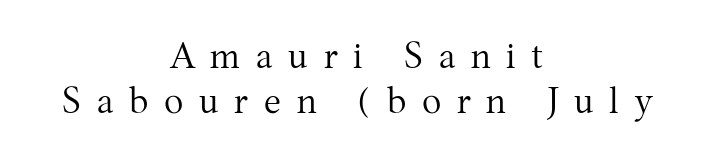
The image shows 36 px regular-weight serif type, upright; set centered, normal line spacing (1.26x), unusually wide letter spacing (+0.44 em), not underlined; medium stroke contrast and a medium x-height.
